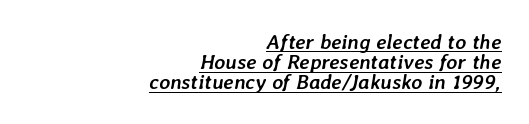
Caption: bold face, heavy strokes. Tracking value appears to be zero — textbook default spacing. The font's italic variant was chosen for this text. Students, observe the line beneath the letters — that is underlining. In terms of leading, this rendering errs on the cramped side. Does the copy run flush right? Yes — the right margin is perfectly even.
